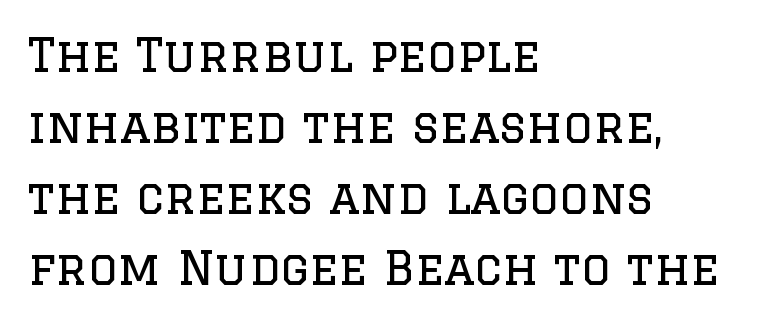
{"serif": "yes", "italic": "no", "bold": "no", "weight": "regular", "width": "normal", "stroke_contrast": "low", "x_height": "large", "monospaced": "no", "underline": "no", "align": "left", "line_spacing": "normal", "line_spacing_ratio": 1.54, "letter_spacing": "normal", "letter_spacing_em": 0.0, "glyph_px": 46}
